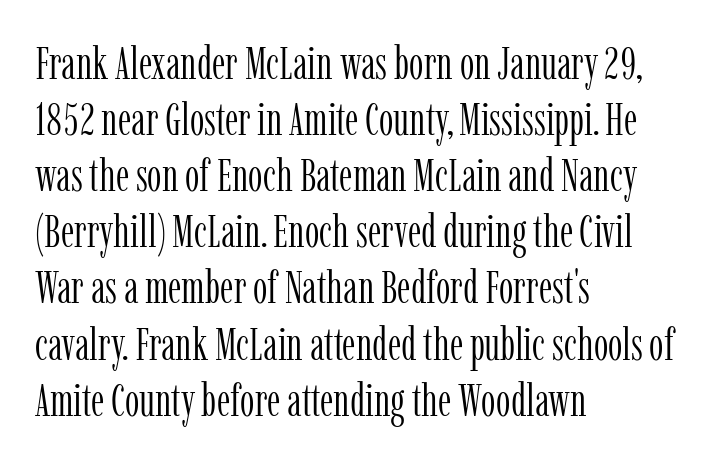
Proportional: the letters do not fall into vertical columns. Beneath every word, the page is bare. A typesetter would mark this as roman, not italic. The letterforms sit at book weight or below. A student would call this left alignment; a typographer would say flush left, rag right. Examine the stroke ends and you'll spot serifs.
